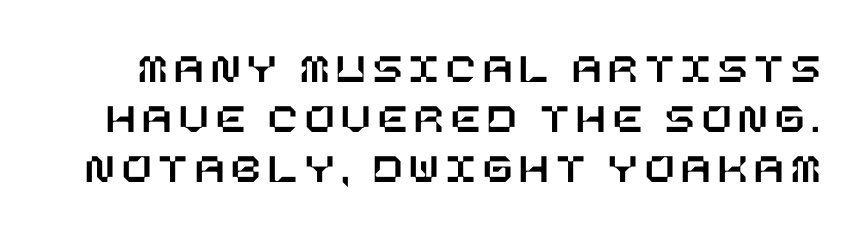
Q: Is the text italic (slanted)? A: No, it is upright.
Q: Is the text underlined? A: No.
Q: Width (condensed, normal, or wide)? A: Normal.
Q: Stroke contrast? A: Low.
Q: x-height? A: Large.
